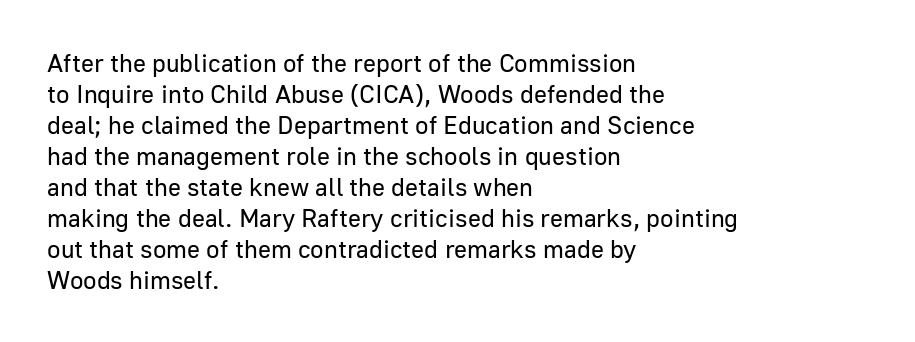
A light-to-regular cut is what we see here. Clear beneath every line of the passage. Vertical strokes here are truly vertical. The passage shown has conventional tracking throughout. Leftover space on each line is placed entirely after the last word.
